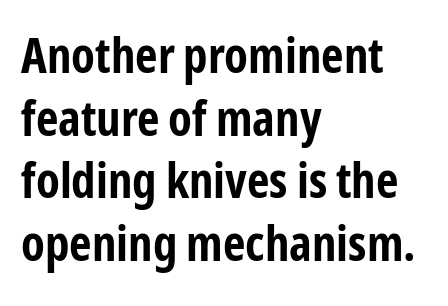
Q: Is the text bold? A: Yes.
Q: Is the text italic (slanted)? A: No, it is upright.
Q: Is the typeface a serif or a sans-serif typeface? A: Sans-serif.
Q: Is the text underlined? A: No.
Q: How is the paragraph aligned? A: Left-aligned.
Q: Is the spacing between letters normal or unusually wide? A: Normal.
Q: Is the spacing between lines tight, normal or loose? A: Normal.
Q: Width (condensed, normal, or wide)? A: Condensed.
Q: Stroke contrast? A: Low.
Q: x-height? A: Medium.
Q: Monospaced? A: No.
